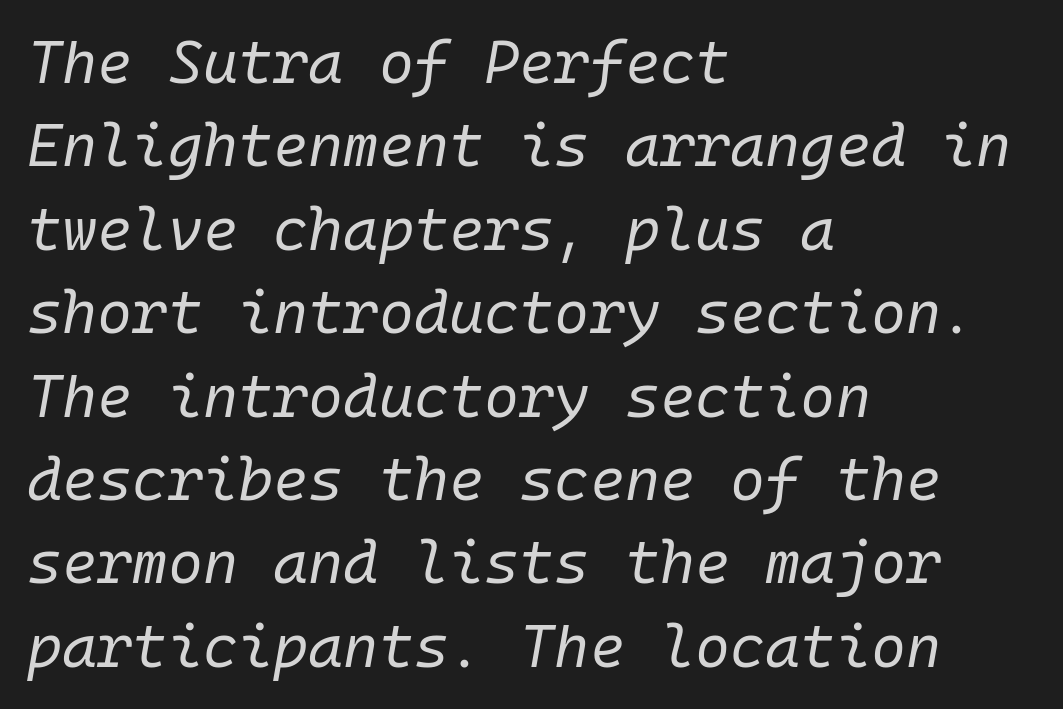
The image shows 60 px regular-weight type, italic (leaning right), monospaced; set left-aligned, normal line spacing (1.39x), normal letter spacing, not underlined; low stroke contrast and a medium x-height.
